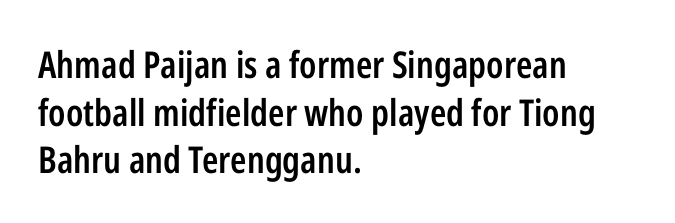
Q: Is the text bold? A: Semi-bold.
Q: Is the text italic (slanted)? A: No, it is upright.
Q: Is the typeface a serif or a sans-serif typeface? A: Sans-serif.
Q: Is the text underlined? A: No.
Q: How is the paragraph aligned? A: Left-aligned.
Q: Is the spacing between letters normal or unusually wide? A: Normal.
Q: Is the spacing between lines tight, normal or loose? A: Normal.
Q: Width (condensed, normal, or wide)? A: Condensed.
Q: Stroke contrast? A: Low.
Q: x-height? A: Medium.
Q: Monospaced? A: No.
